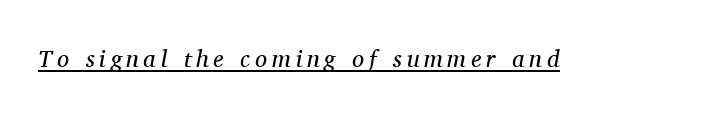
{"italic": "yes", "lean": "right", "slant_degrees": 11, "bold": "no", "underline": "yes", "letter_spacing": "wide", "letter_spacing_em": 0.2, "glyph_px": 24}
